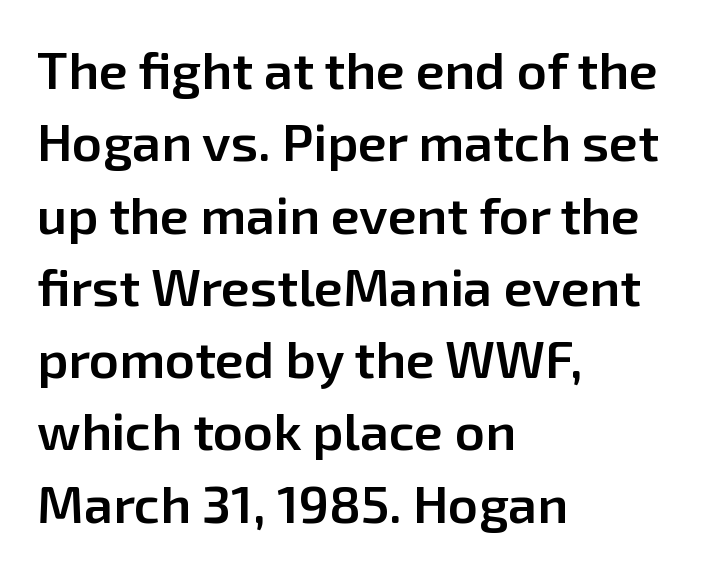
Q: Is the text bold? A: Semi-bold.
Q: Is the text italic (slanted)? A: No, it is upright.
Q: Is the typeface a serif or a sans-serif typeface? A: Sans-serif.
Q: Is the text underlined? A: No.
Q: How is the paragraph aligned? A: Left-aligned.
Q: Is the spacing between letters normal or unusually wide? A: Normal.
Q: Is the spacing between lines tight, normal or loose? A: Normal.
Q: Width (condensed, normal, or wide)? A: Normal.
Q: Stroke contrast? A: Low.
Q: x-height? A: Medium.
Q: Monospaced? A: No.
